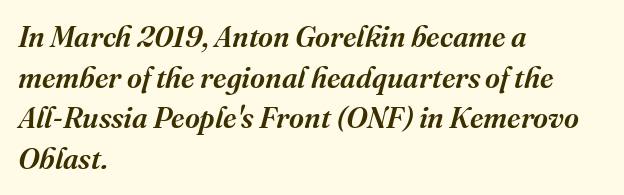
These lines are rendered in a variable-pitch font. Compared with typical body copy, the letter spacing here is the same. An italicized treatment has been applied to the whole sample. Anything drawn beneath the words? Only blank space.
